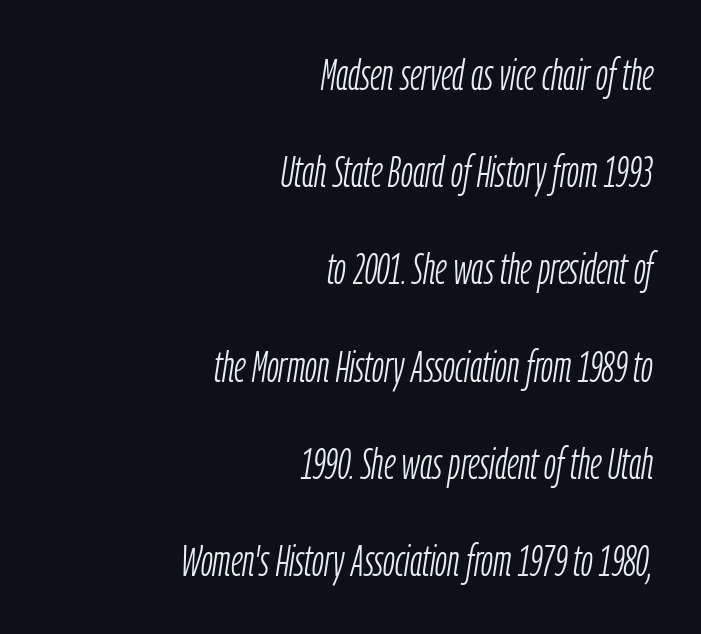
The image shows 43 px light, condensed type, italic (leaning right); set right-aligned, loose line spacing (2.26x), normal letter spacing, not underlined; low stroke contrast and a medium x-height.
